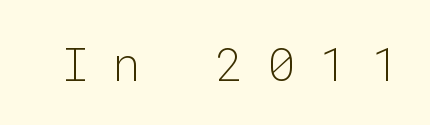
The image shows 47 px light sans-serif type, upright, monospaced; set unusually wide letter spacing (+0.5 em), not underlined; low stroke contrast and a medium x-height.
